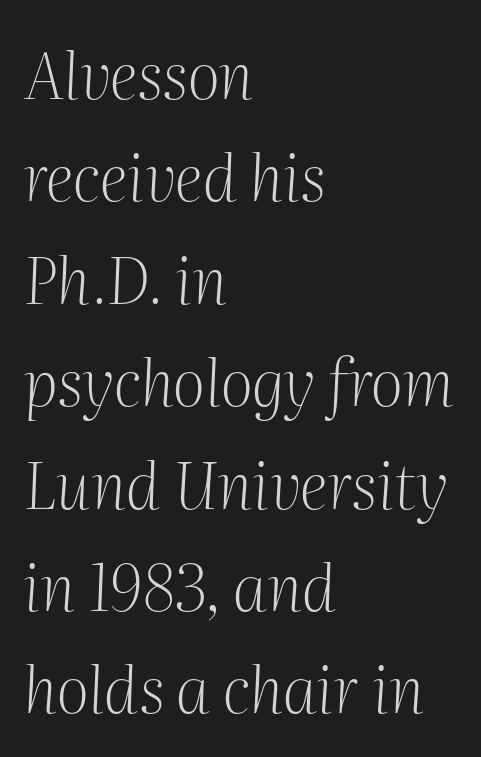
Lines of text with bare space underneath. Are there feet on the stems? There are — it's a serif. No chunkiness to these letters — they're not bold. Slant detected: the letters are inclined.
